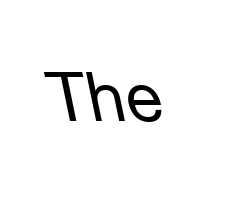
The image shows 67 px regular-weight type, italic (leaning left); set normal letter spacing, not underlined; low stroke contrast and a medium x-height.
